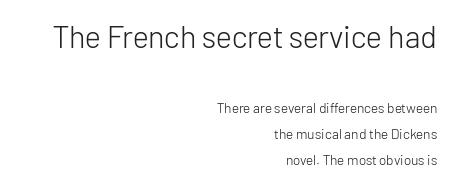
{"serif": "no", "italic": "no", "bold": "no", "weight": "light", "width": "normal", "stroke_contrast": "low", "x_height": "medium", "monospaced": "no", "underline": "no", "align": "right", "line_spacing_ratio": 1.85, "letter_spacing": "normal", "letter_spacing_em": 0.0, "larger_block": "first", "size_ratio": 2.21, "glyph_px": 31}
